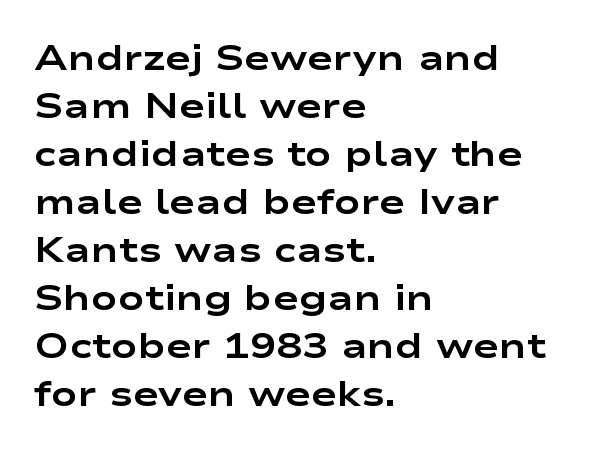
The typeface chosen for these lines omits serifs. Tall strokes in this sample are plumb rather than angled. Vertical spacing — default. Proportional: the letters do not fall into vertical columns.
